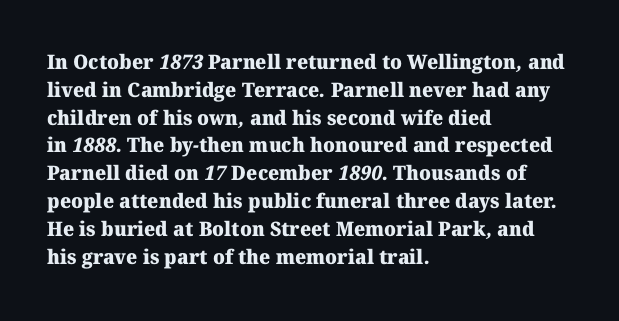
Q: Is the text bold? A: Yes.
Q: Is the text underlined? A: No.
Q: How is the paragraph aligned? A: Left-aligned.
Q: Is the spacing between letters normal or unusually wide? A: Normal.
Q: Is the spacing between lines tight, normal or loose? A: Normal.
